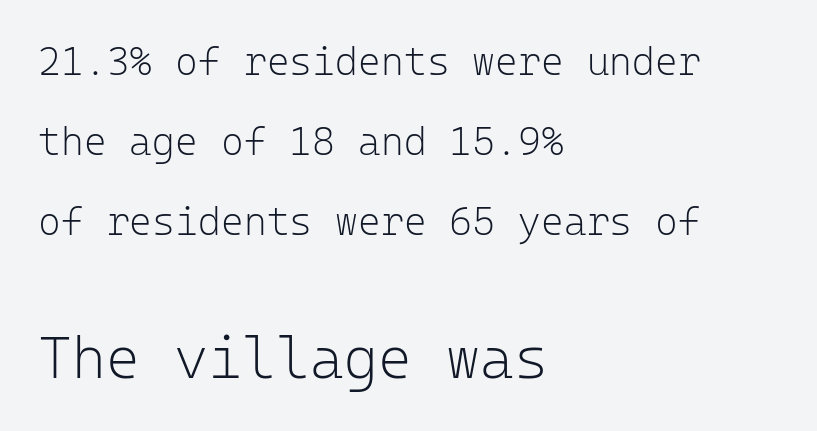
Q: Is the text bold? A: No.
Q: Is the text italic (slanted)? A: No, it is upright.
Q: Is the typeface a serif or a sans-serif typeface? A: Sans-serif.
Q: Is the text underlined? A: No.
Q: How is the paragraph aligned? A: Left-aligned.
Q: Is the spacing between letters normal or unusually wide? A: Normal.
Q: Is the spacing between lines tight, normal or loose? A: Loose.
Q: Which block of text is set in a larger size, the first (top) or the second (bottom)? A: The second (bottom) one.
Q: Width (condensed, normal, or wide)? A: Normal.
Q: Stroke contrast? A: Low.
Q: x-height? A: Medium.
Q: Monospaced? A: Yes.
